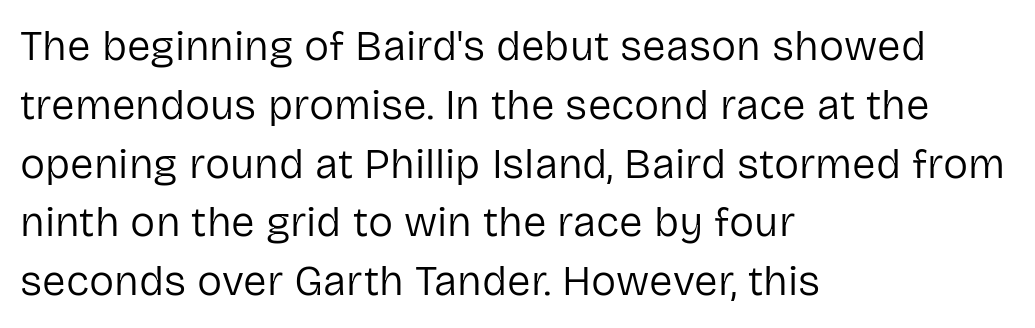
Nobody touched the tracking dial on this one. What kind of face is this? One without serifs — a sans. Do the letters lean? They stand straight. Whoever set this chose a conventional vertical rhythm. The setting favours the left margin, as ordinary paragraphs usually do.
